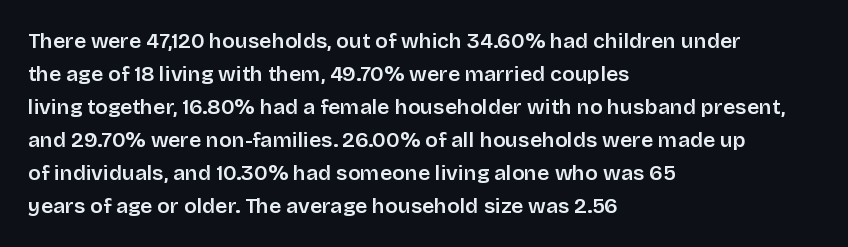
Q: Is the text bold? A: Semi-bold.
Q: Is the text italic (slanted)? A: No, it is upright.
Q: Is the text underlined? A: No.
Q: How is the paragraph aligned? A: Left-aligned.
Q: Is the spacing between letters normal or unusually wide? A: Normal.
Q: Is the spacing between lines tight, normal or loose? A: Normal.
